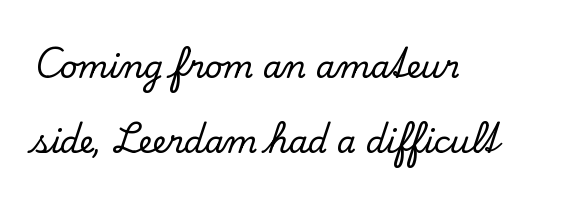
Do the characters align in a grid? No, the font is proportional. The font family rendered here belongs to the serif group. Beneath every word, the page is bare.
